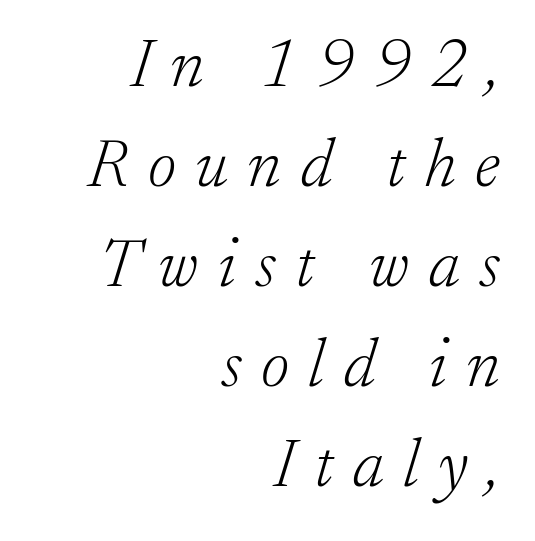
The image shows 69 px light serif type, italic (leaning right); set right-aligned, normal line spacing (1.45x), unusually wide letter spacing (+0.28 em), not underlined; low stroke contrast and a small x-height.
